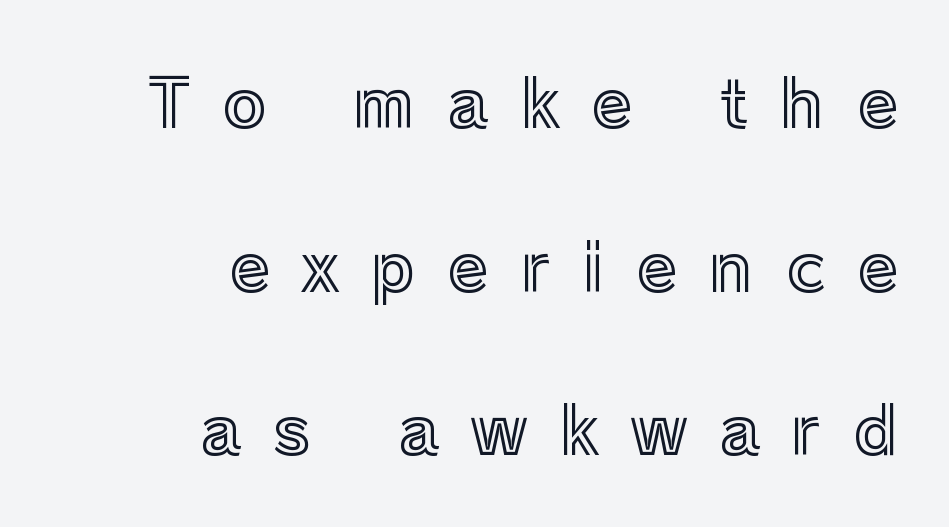
Q: Is the text italic (slanted)? A: No, it is upright.
Q: Is the text underlined? A: No.
Q: How is the paragraph aligned? A: Right-aligned.
Q: Is the spacing between letters normal or unusually wide? A: Unusually wide.
Q: Is the spacing between lines tight, normal or loose? A: Loose.
Q: Width (condensed, normal, or wide)? A: Normal.
Q: x-height? A: Medium.
Q: Monospaced? A: No.
